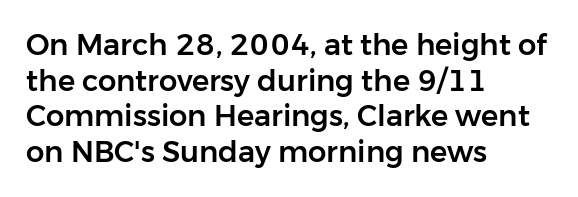
Leftover space on each line is placed entirely after the last word. A sans-serif font was chosen for this passage. Plain, unruled lines of type. The rendering uses natural spacing where letterforms have individual widths. This is the regular roman posture of the typeface.
